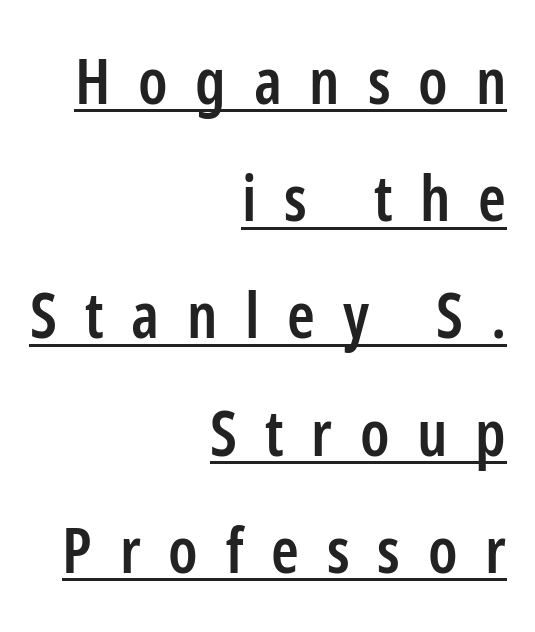
Q: Is the text bold? A: Semi-bold.
Q: Is the text italic (slanted)? A: No, it is upright.
Q: Is the typeface a serif or a sans-serif typeface? A: Sans-serif.
Q: Is the text underlined? A: Yes.
Q: How is the paragraph aligned? A: Right-aligned.
Q: Is the spacing between letters normal or unusually wide? A: Unusually wide.
Q: Width (condensed, normal, or wide)? A: Condensed.
Q: Stroke contrast? A: Low.
Q: x-height? A: Medium.
Q: Monospaced? A: No.
